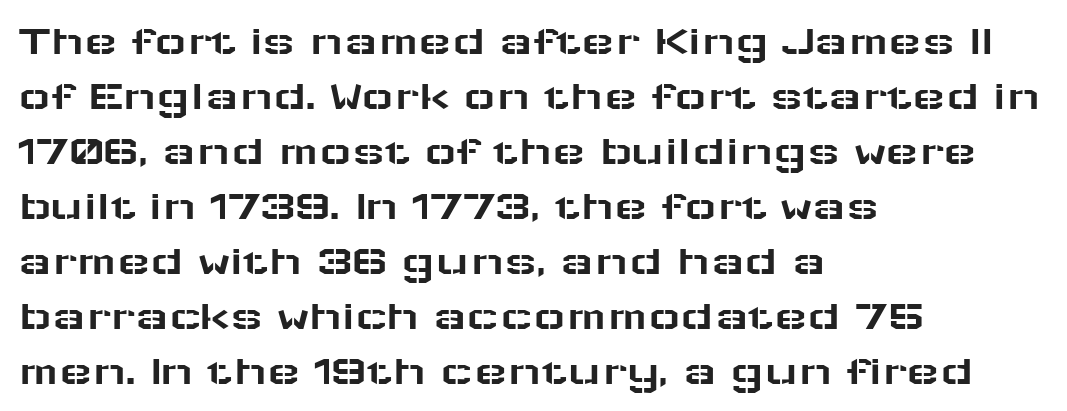
The axis of the letterforms is exactly vertical. Serifs: no, the terminals of the letterforms are clean. Anything drawn beneath the words? Only blank space. Interline gaps are of average width in this sample. The type is set solid horizontally, with unmodified tracking.
